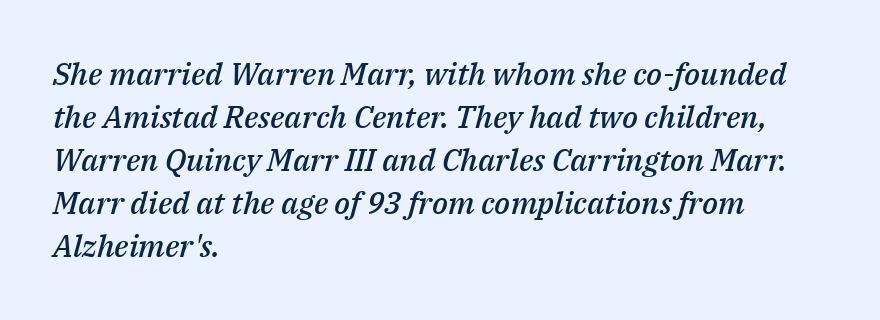
The image shows 31 px semibold type, italic (leaning right); set left-aligned, normal line spacing (1.39x), normal letter spacing, not underlined; medium stroke contrast and a medium x-height.
